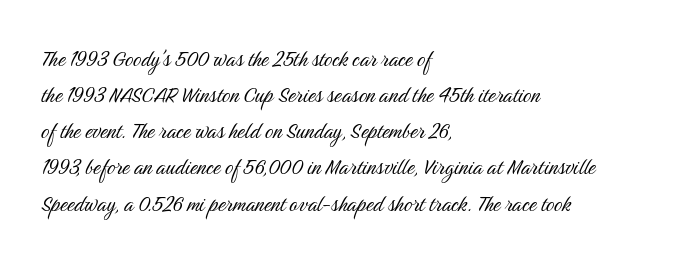
The image shows 26 px text type; set left-aligned, normal line spacing (1.39x), normal letter spacing, not underlined.
